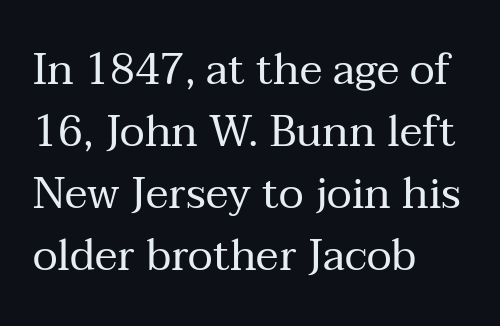
The image shows 43 px regular-weight serif type, upright; set left-aligned, normal line spacing (1.44x), normal letter spacing, not underlined; medium stroke contrast and a medium x-height.
